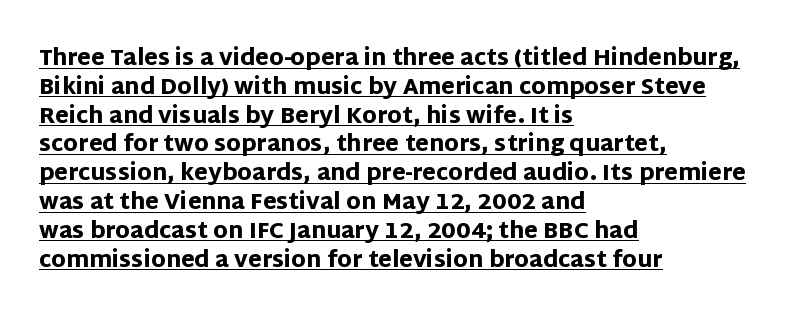
{"italic": "no", "bold": "yes", "underline": "yes", "align": "left", "line_spacing": "normal", "line_spacing_ratio": 1.31, "letter_spacing": "normal", "letter_spacing_em": 0.0, "glyph_px": 22}
